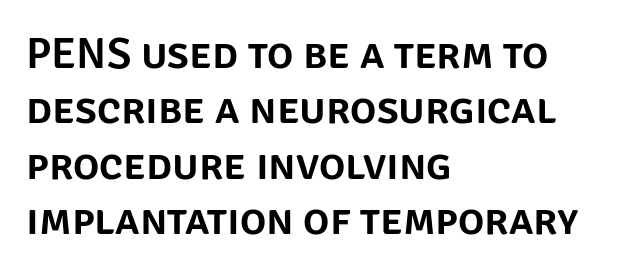
{"serif": "no", "italic": "no", "width": "normal", "stroke_contrast": "low", "x_height": "large", "monospaced": "no", "underline": "no", "align": "left", "line_spacing": "normal", "line_spacing_ratio": 1.26, "letter_spacing": "normal", "letter_spacing_em": 0.0, "glyph_px": 44}
